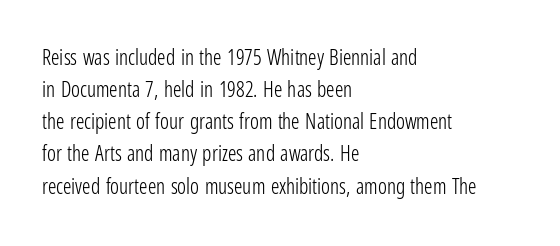
Q: Is the text bold? A: No.
Q: Is the text italic (slanted)? A: No, it is upright.
Q: Is the text underlined? A: No.
Q: How is the paragraph aligned? A: Left-aligned.
Q: Is the spacing between letters normal or unusually wide? A: Normal.
Q: Is the spacing between lines tight, normal or loose? A: Normal.
